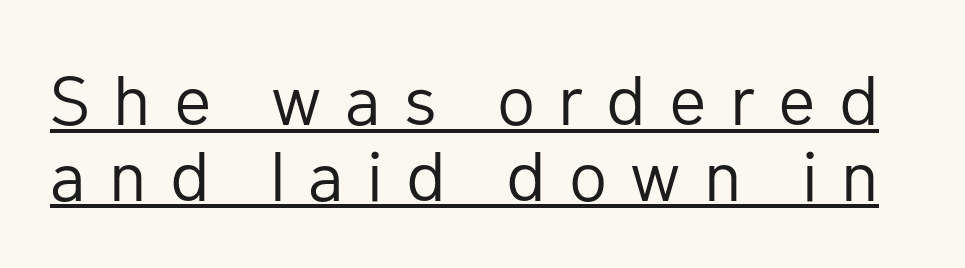
The image shows 70 px regular-weight sans-serif type, upright; set tight line spacing (1.08x), unusually wide letter spacing (+0.33 em), underlined; low stroke contrast and a medium x-height.
